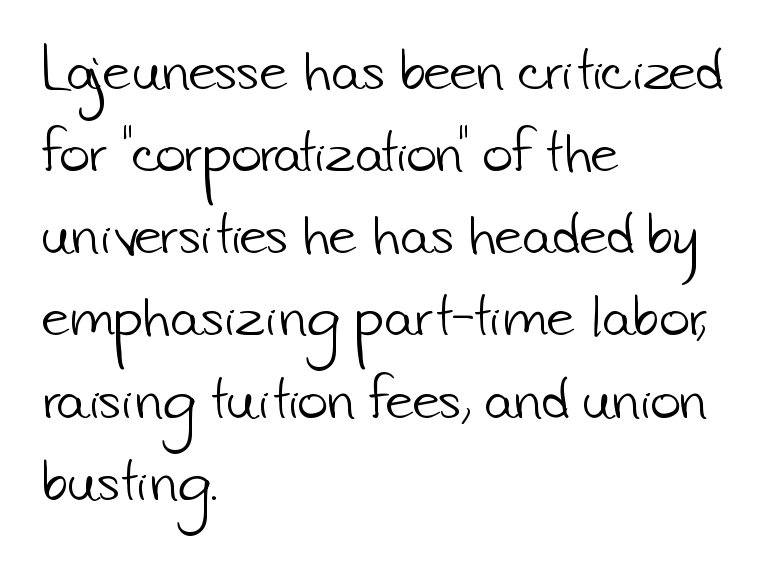
A typesetter would call this leading conventional body-copy spacing. Type style note: lacks serifs. Letters have the restrained weight of plain body copy at most. Check under the words: just untouched page. Letter spacing: default. The rendering anchors every line to the left-hand side.
